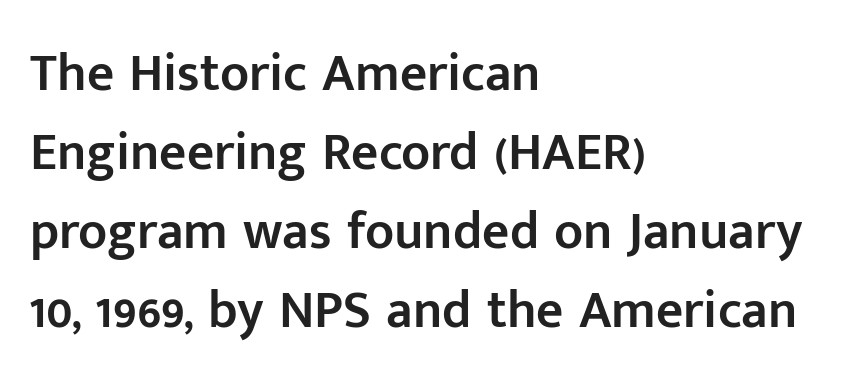
{"serif": "no", "italic": "no", "bold": "semi", "weight": "semibold", "width": "normal", "stroke_contrast": "low", "x_height": "medium", "monospaced": "no", "underline": "no", "align": "left", "line_spacing": "normal", "line_spacing_ratio": 1.49, "letter_spacing": "normal", "letter_spacing_em": 0.0, "glyph_px": 53}
